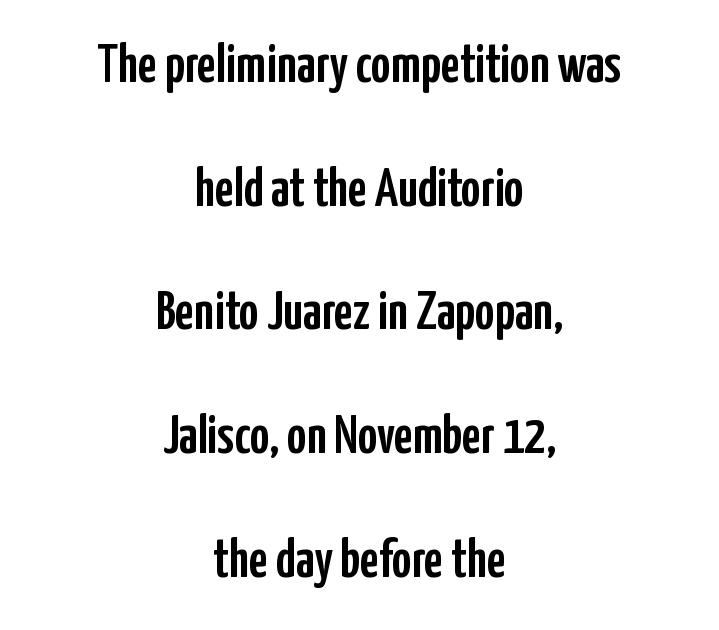
{"serif": "no", "italic": "no", "width": "condensed", "stroke_contrast": "low", "x_height": "medium", "monospaced": "no", "underline": "no", "align": "center", "line_spacing": "loose", "line_spacing_ratio": 2.29, "letter_spacing": "normal", "letter_spacing_em": 0.0, "glyph_px": 54}
